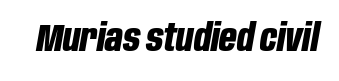
{"italic": "yes", "lean": "right", "slant_degrees": 10, "bold": "yes", "weight": "bold", "width": "condensed", "stroke_contrast": "low", "x_height": "large", "monospaced": "no", "underline": "no", "letter_spacing": "normal", "letter_spacing_em": 0.0, "glyph_px": 38}
